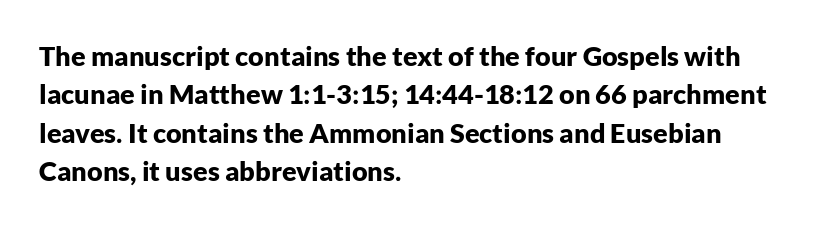
{"italic": "no", "bold": "yes", "underline": "no", "align": "left", "line_spacing": "normal", "line_spacing_ratio": 1.42, "letter_spacing": "normal", "letter_spacing_em": 0.0, "glyph_px": 27}
